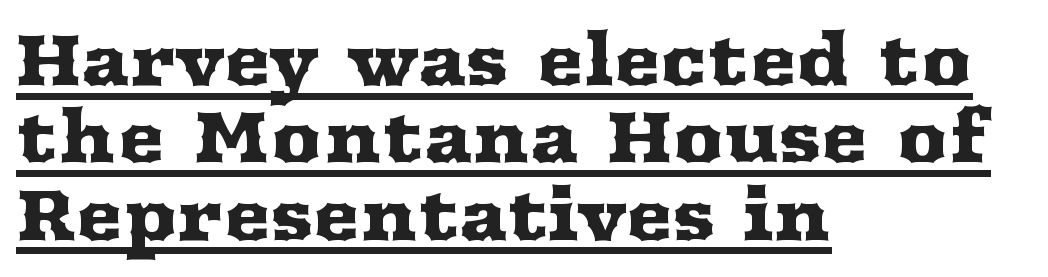
The lines in this sample share a left origin and differ only in where they stop. The rendering uses a small line-height, squeezing the rows. The lettering stays uniformly vertical, giving the passage a roman look. Observe the serifs anchoring each vertical stroke in this sample. Nobody touched the tracking dial on this one.
